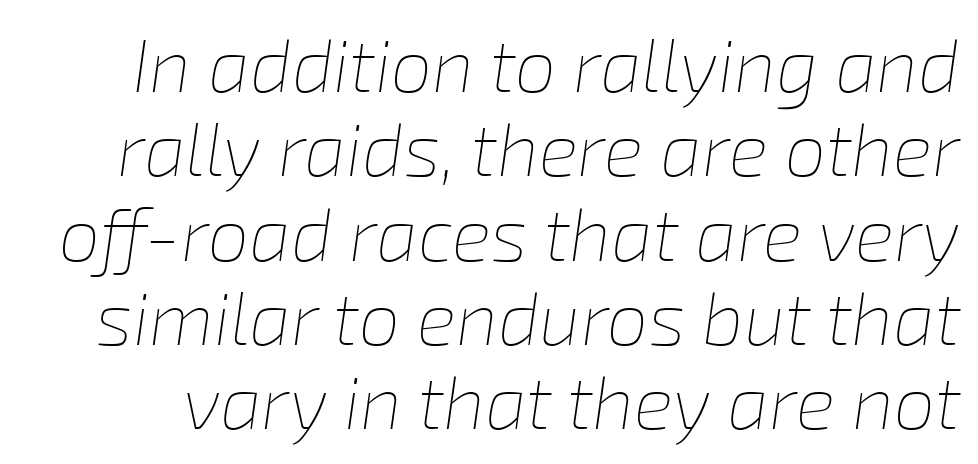
Does the lettering tilt? It does — this is italic. These lines huddle together more closely than default settings would place them. The characters are drawn with everyday or finer stroke widths. Here the designer chose a conventional face with non-uniform glyph widths. Nobody drew a line under any word here.
